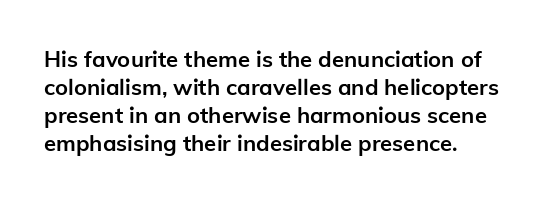
{"italic": "no", "bold": "yes", "underline": "no", "line_spacing": "normal", "line_spacing_ratio": 1.27, "letter_spacing": "normal", "letter_spacing_em": 0.0, "glyph_px": 22}
